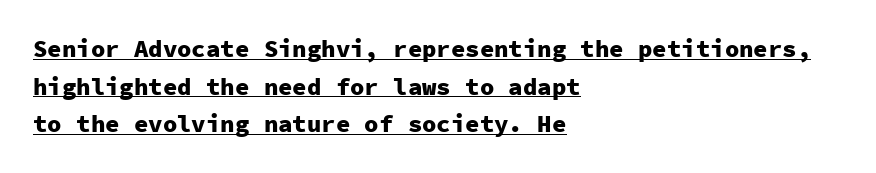
Q: Is the text bold? A: Yes.
Q: Is the text italic (slanted)? A: No, it is upright.
Q: Is the text underlined? A: Yes.
Q: How is the paragraph aligned? A: Left-aligned.
Q: Is the spacing between letters normal or unusually wide? A: Normal.
Q: Is the spacing between lines tight, normal or loose? A: Normal.
